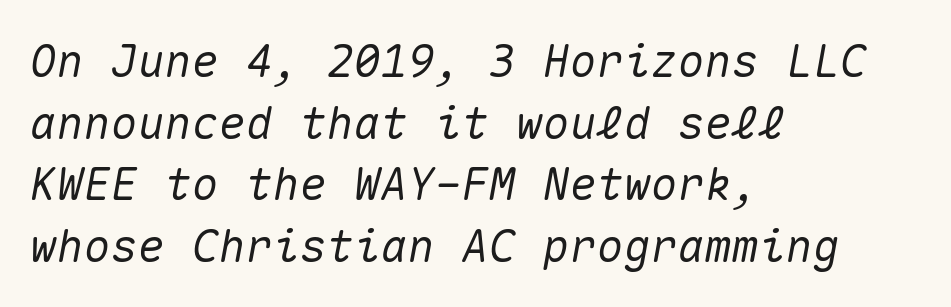
You could count columns in this text — the font is strictly monospaced. Here the glyphs are tracked normally, forming tight word shapes. Visually the block forms a straight wall on the left and a jagged coastline on the right. The space between consecutive lines is moderate. Check under the words: just untouched page.
